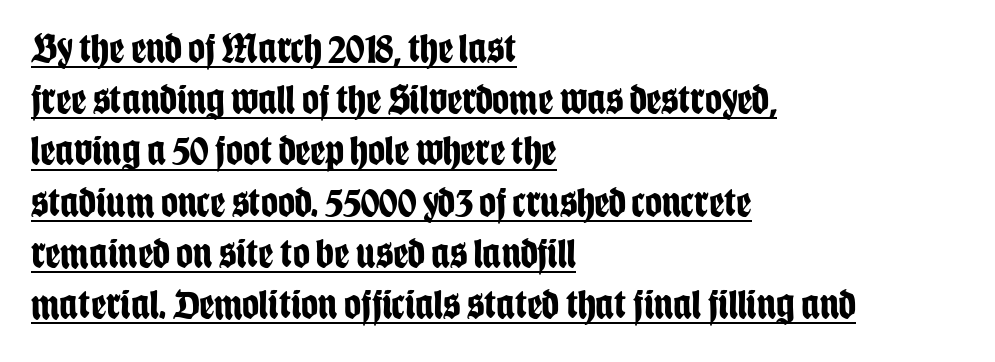
{"serif": "no", "italic": "no", "bold": "yes", "weight": "bold", "width": "condensed", "stroke_contrast": "low", "x_height": "large", "monospaced": "no", "underline": "yes", "align": "left", "line_spacing_ratio": 1.22, "letter_spacing": "normal", "letter_spacing_em": 0.0, "glyph_px": 42}
